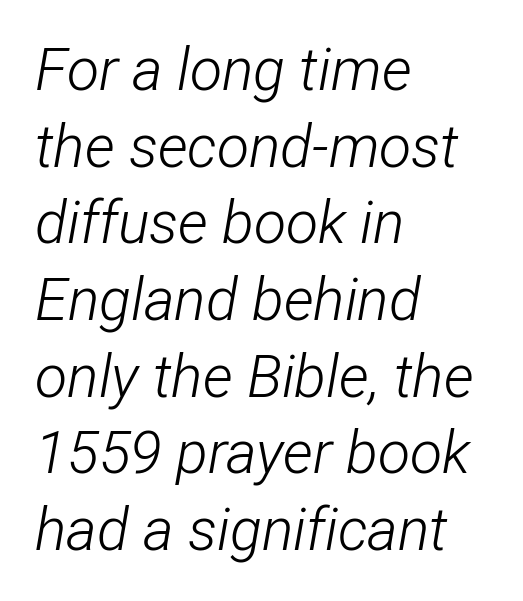
Q: Is the text bold? A: No.
Q: Is the text italic (slanted)? A: Yes, it leans right by about 12 degrees.
Q: Is the text underlined? A: No.
Q: How is the paragraph aligned? A: Left-aligned.
Q: Is the spacing between letters normal or unusually wide? A: Normal.
Q: Is the spacing between lines tight, normal or loose? A: Normal.
Q: Width (condensed, normal, or wide)? A: Condensed.
Q: Stroke contrast? A: Low.
Q: x-height? A: Medium.
Q: Monospaced? A: No.
